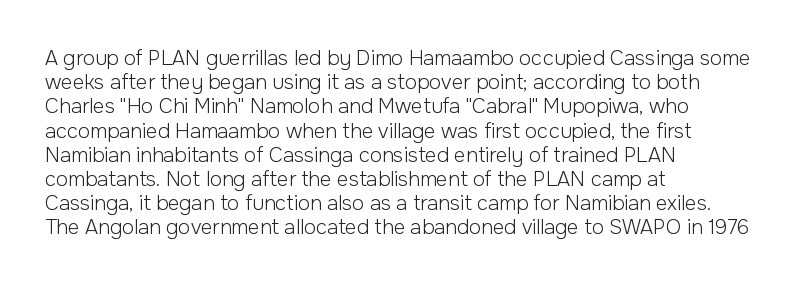
{"italic": "no", "bold": "no", "underline": "no", "align": "left", "line_spacing_ratio": 1.21, "letter_spacing": "normal", "letter_spacing_em": 0.0, "glyph_px": 20}
